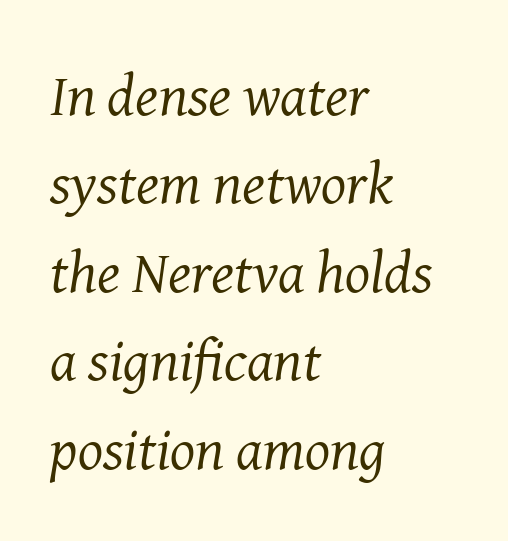
The image shows 59 px regular-weight serif type, italic (leaning right); set left-aligned, normal line spacing (1.5x), normal letter spacing, not underlined; medium stroke contrast and a medium x-height.
